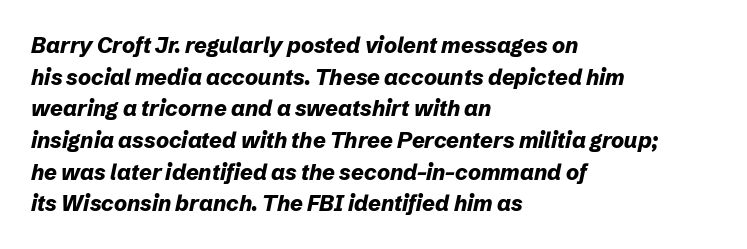
{"italic": "yes", "lean": "right", "slant_degrees": 12, "bold": "yes", "underline": "no", "align": "left", "line_spacing": "normal", "line_spacing_ratio": 1.44, "letter_spacing": "normal", "letter_spacing_em": 0.0, "glyph_px": 22}
